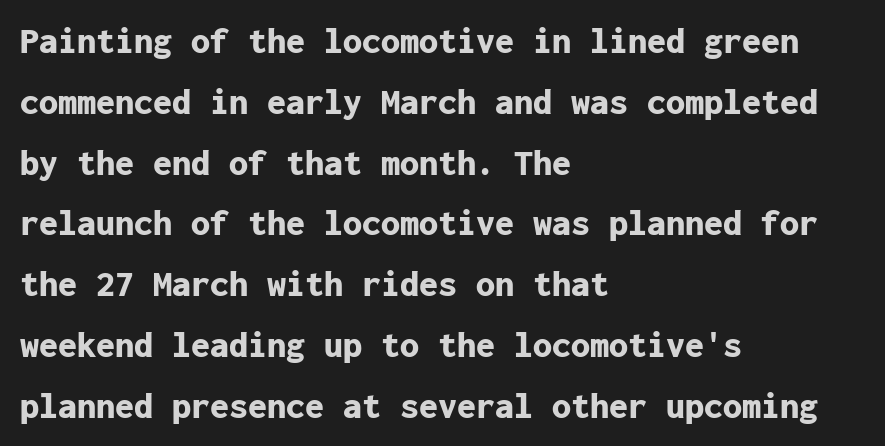
Beneath every word, the page is bare. The rendering uses a moderate line-height, typical for paragraphs. Regarding serifs, this sample does without them. Rendered with straight, roman letterforms.
